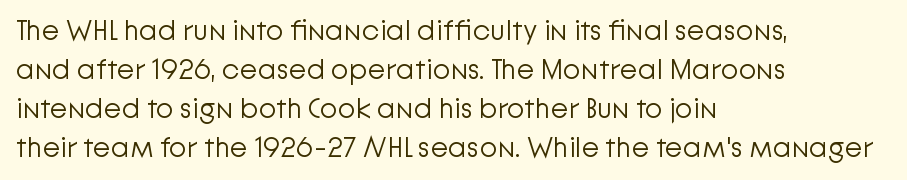
Q: Is the text bold? A: No.
Q: Is the text italic (slanted)? A: No, it is upright.
Q: Is the typeface a serif or a sans-serif typeface? A: Sans-serif.
Q: Is the text underlined? A: No.
Q: How is the paragraph aligned? A: Left-aligned.
Q: Is the spacing between letters normal or unusually wide? A: Normal.
Q: Is the spacing between lines tight, normal or loose? A: Normal.
Q: Width (condensed, normal, or wide)? A: Normal.
Q: Stroke contrast? A: Low.
Q: x-height? A: Medium.
Q: Monospaced? A: No.
